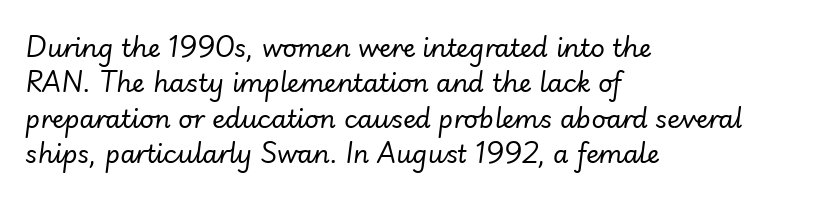
{"italic": "yes", "lean": "right", "slant_degrees": 7, "bold": "no", "underline": "no", "align": "left", "line_spacing": "normal", "line_spacing_ratio": 1.42, "letter_spacing": "normal", "letter_spacing_em": 0.0, "glyph_px": 25}
